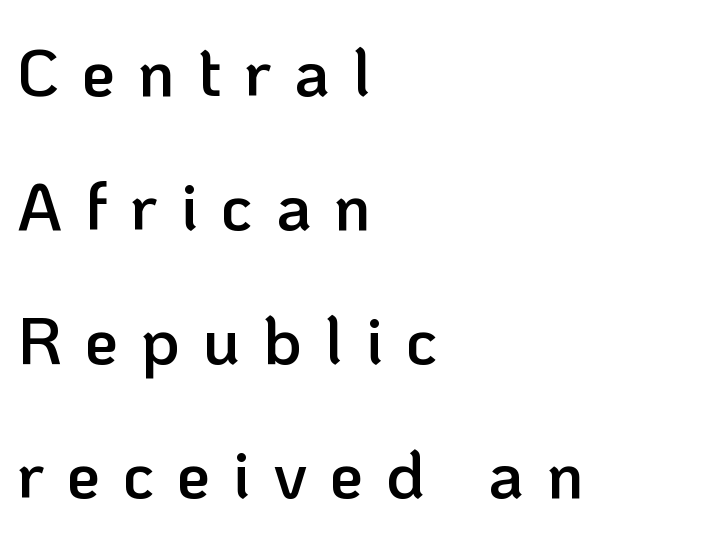
Compared with a centered layout, this one pins lines to the left instead. Proportional: the letters do not fall into vertical columns. The letters are semibold — heavier than regular but short of a full bold. The characters display no serif detailing; their extremities are plain. The axis of the letterforms is exactly vertical. One glance says open: line gaps are wider than usual.
